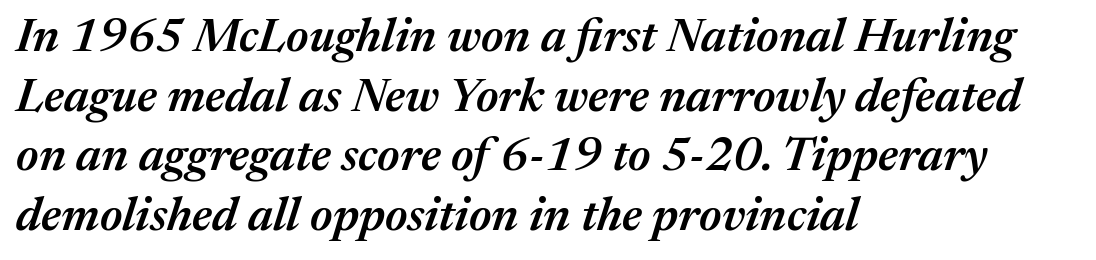
The image shows 47 px semibold type, italic (leaning right); set left-aligned, normal line spacing (1.27x), normal letter spacing, not underlined; medium stroke contrast and a medium x-height.
